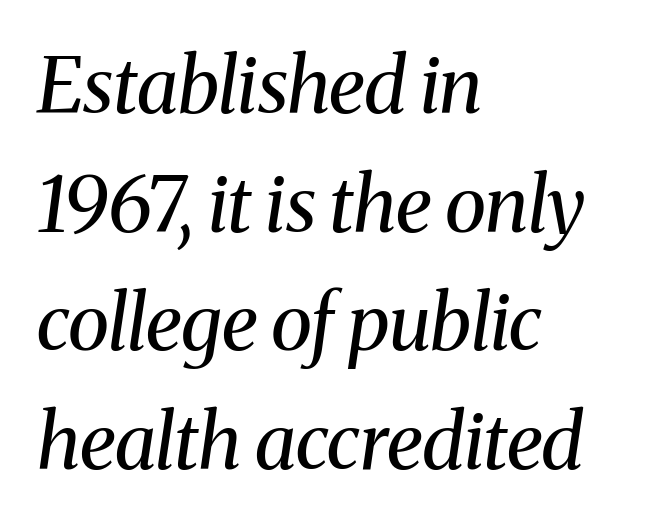
The image shows 77 px regular-weight serif type, italic (leaning right); set left-aligned, normal line spacing (1.54x), normal letter spacing, not underlined; medium stroke contrast and a medium x-height.
